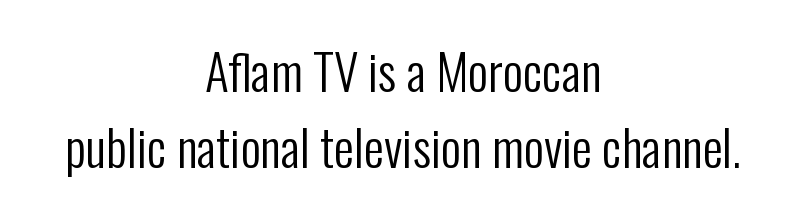
Designer's note — italics off, roman on. Honestly, the letter spacing is just normal — you wouldn't notice it. Underline: absent. Nothing heavy about these letters — not bold at all.
